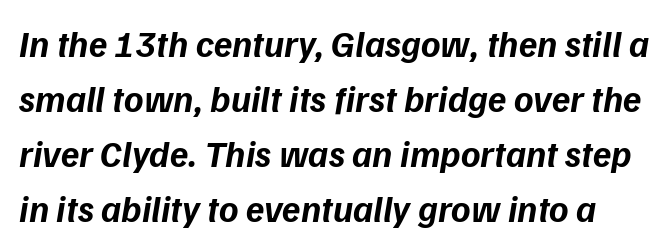
Q: Is the text bold? A: Yes.
Q: Is the text italic (slanted)? A: Yes, it leans right by about 9 degrees.
Q: Is the text underlined? A: No.
Q: Is the spacing between letters normal or unusually wide? A: Normal.
Q: Is the spacing between lines tight, normal or loose? A: Normal.
Q: Width (condensed, normal, or wide)? A: Normal.
Q: Stroke contrast? A: Low.
Q: x-height? A: Medium.
Q: Monospaced? A: No.
